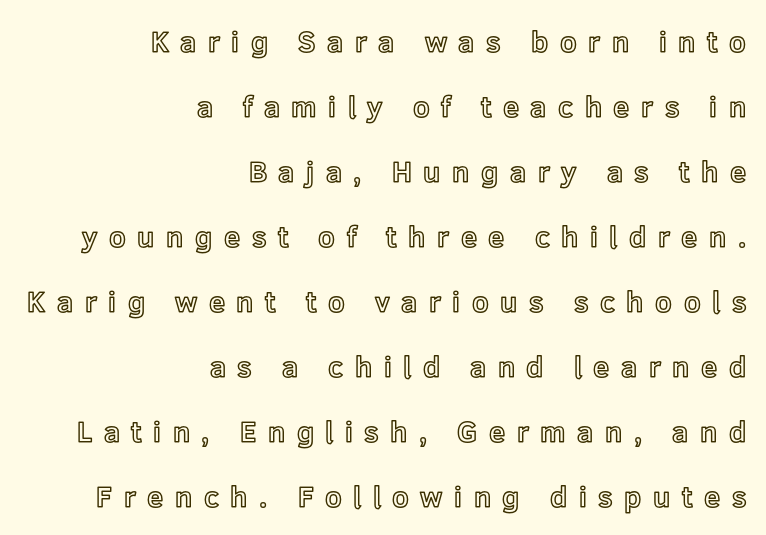
{"italic": "no", "width": "normal", "x_height": "medium", "monospaced": "no", "underline": "no", "align": "right", "line_spacing": "loose", "line_spacing_ratio": 2.24, "letter_spacing": "wide", "letter_spacing_em": 0.4, "glyph_px": 29}
